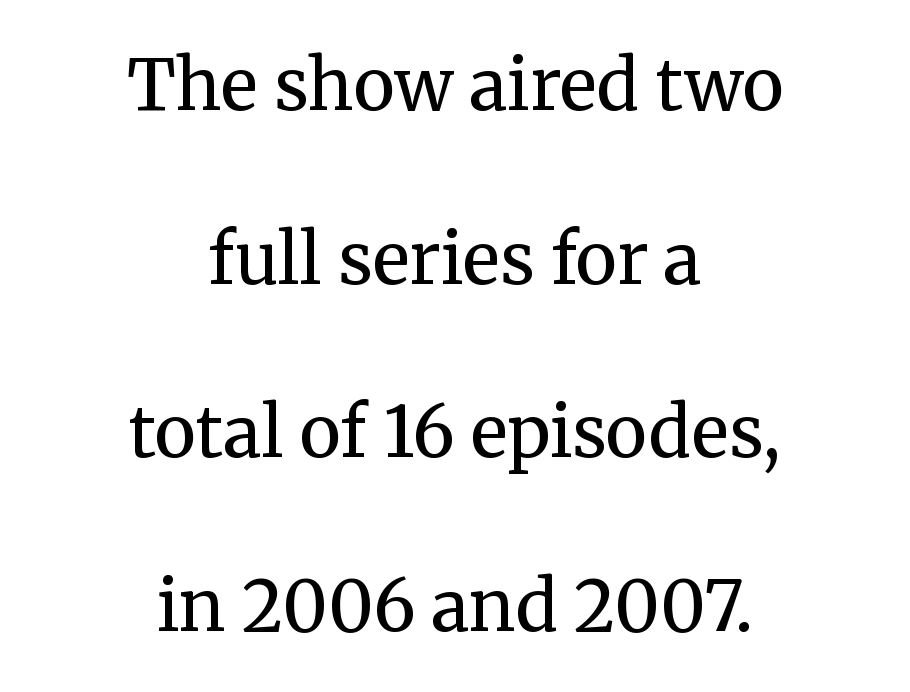
Note the varied advance widths — an 'i' is clearly narrower than an 'm'. The glyphs in this specimen are seriffed. Letters rest on an invisible, unmarked baseline. Casual observation: everything's sitting right in the middle. Does extra space separate the letters? No, they use regular spacing.
